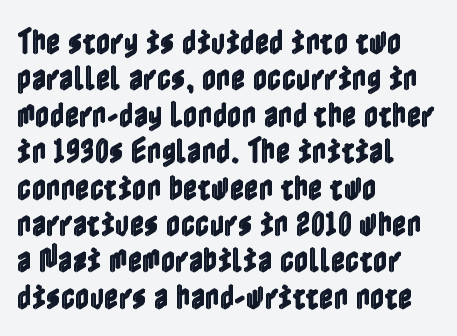
{"italic": "no", "width": "condensed", "x_height": "medium", "underline": "no", "align": "left", "line_spacing": "normal", "line_spacing_ratio": 1.3, "letter_spacing": "normal", "letter_spacing_em": 0.0, "glyph_px": 28}
